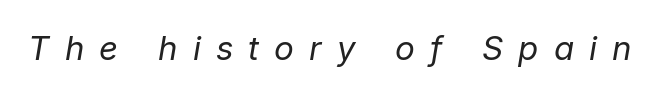
Q: Is the text bold? A: No.
Q: Is the text italic (slanted)? A: Yes, it leans right by about 9 degrees.
Q: Is the text underlined? A: No.
Q: Is the spacing between letters normal or unusually wide? A: Unusually wide.
Q: Width (condensed, normal, or wide)? A: Normal.
Q: Stroke contrast? A: Low.
Q: x-height? A: Medium.
Q: Monospaced? A: No.
